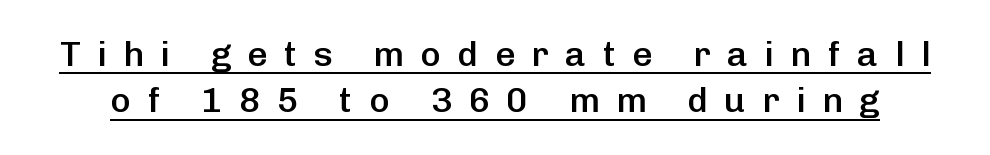
The image shows 35 px semibold sans-serif type, upright; set normal line spacing (1.32x), unusually wide letter spacing (+0.47 em), underlined; low stroke contrast and a medium x-height.
